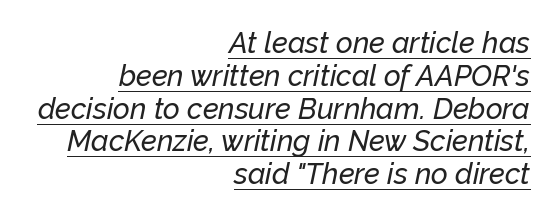
The image shows 29 px text type, italic (leaning right); set right-aligned, tight line spacing (1.13x), normal letter spacing, underlined; low stroke contrast and a medium x-height.
